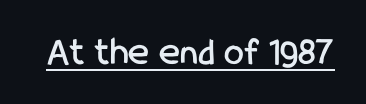
Q: Is the text italic (slanted)? A: No, it is upright.
Q: Is the typeface a serif or a sans-serif typeface? A: Sans-serif.
Q: Is the text underlined? A: Yes.
Q: Is the spacing between letters normal or unusually wide? A: Normal.
Q: Width (condensed, normal, or wide)? A: Condensed.
Q: Stroke contrast? A: Low.
Q: x-height? A: Medium.
Q: Monospaced? A: No.
